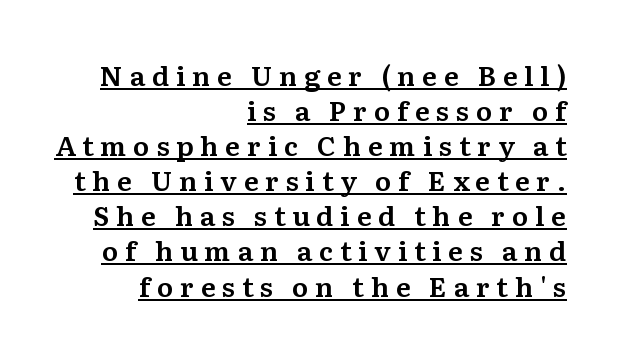
Q: Is the text italic (slanted)? A: No, it is upright.
Q: Is the text underlined? A: Yes.
Q: How is the paragraph aligned? A: Right-aligned.
Q: Is the spacing between letters normal or unusually wide? A: Unusually wide.
Q: Is the spacing between lines tight, normal or loose? A: Normal.
